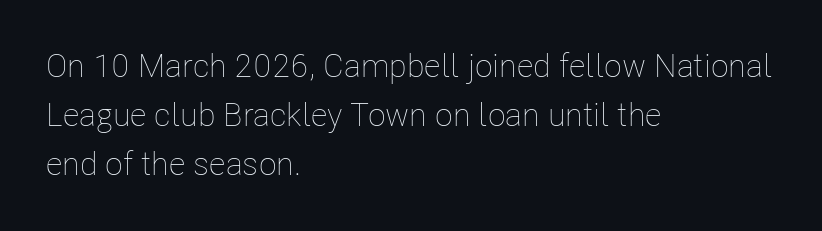
The image shows 33 px thin, condensed type, upright; set left-aligned, normal line spacing (1.49x), normal letter spacing, not underlined; low stroke contrast and a medium x-height.
